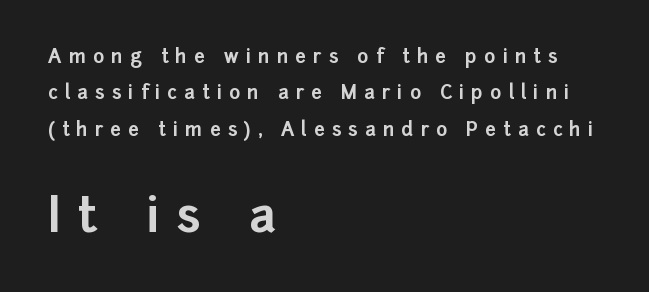
The image shows 48 px bold sans-serif type, upright; set left-aligned, loose line spacing (1.92x), unusually wide letter spacing (+0.37 em), not underlined; the second (bottom) block is 2.53x larger; low stroke contrast and a medium x-height.
